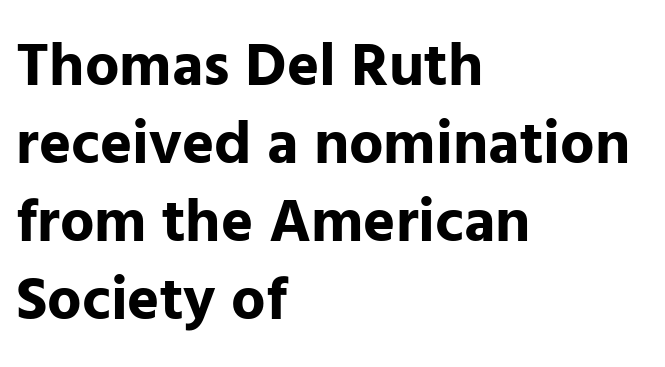
The image shows 61 px bold sans-serif type, upright; set left-aligned, normal line spacing (1.28x), normal letter spacing, not underlined; low stroke contrast and a medium x-height.
